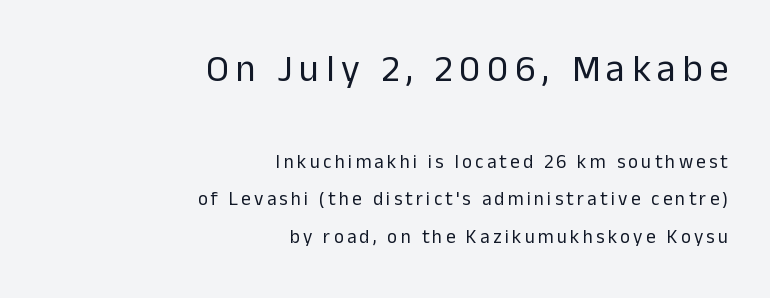
Q: Is the text bold? A: No.
Q: Is the text italic (slanted)? A: No, it is upright.
Q: Is the typeface a serif or a sans-serif typeface? A: Sans-serif.
Q: Is the text underlined? A: No.
Q: How is the paragraph aligned? A: Right-aligned.
Q: Is the spacing between lines tight, normal or loose? A: Loose.
Q: Which block of text is set in a larger size, the first (top) or the second (bottom)? A: The first (top) one.
Q: Width (condensed, normal, or wide)? A: Normal.
Q: Stroke contrast? A: Low.
Q: x-height? A: Medium.
Q: Monospaced? A: No.
